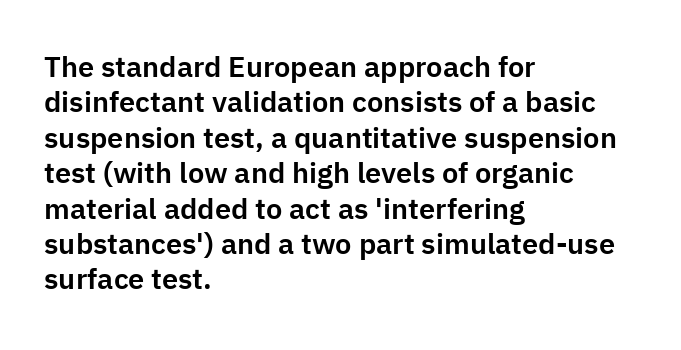
Horizontally, the lines are justified to the leading edge only. This sample uses plain, unmodified letter spacing. The text was rendered using a sans face with plain stroke endings. A typesetter would call this proportional, since set widths differ per character.
